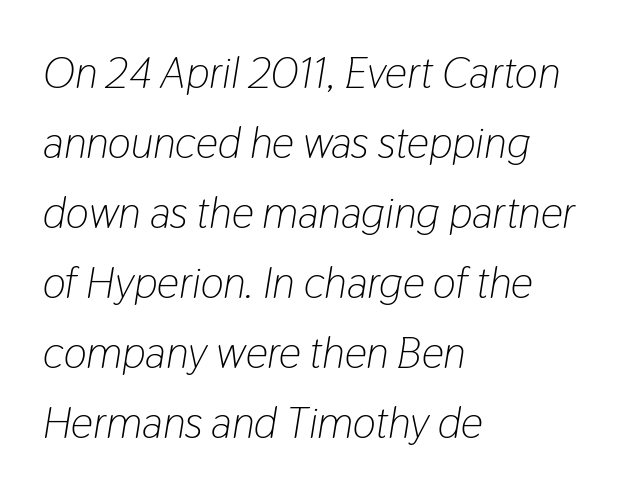
The cut favours lightness, reaching ordinary text weight at its darkest. Each word holds together tightly as a unit, with standard inter-letter gaps. This rendering features lettering with no underline. In CSS terms this would be text-align: left. The lettering tilts uniformly, giving the passage an italic look.
